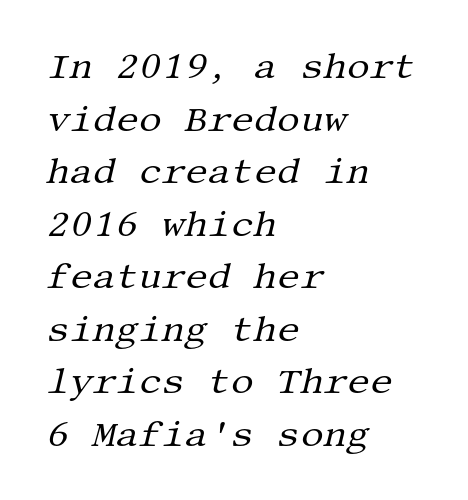
Q: Is the text bold? A: No.
Q: Is the text italic (slanted)? A: Yes, it leans right by about 13 degrees.
Q: Is the typeface a serif or a sans-serif typeface? A: Serif.
Q: Is the text underlined? A: No.
Q: How is the paragraph aligned? A: Left-aligned.
Q: Is the spacing between letters normal or unusually wide? A: Normal.
Q: Is the spacing between lines tight, normal or loose? A: Normal.
Q: Width (condensed, normal, or wide)? A: Normal.
Q: Stroke contrast? A: Medium.
Q: x-height? A: Large.
